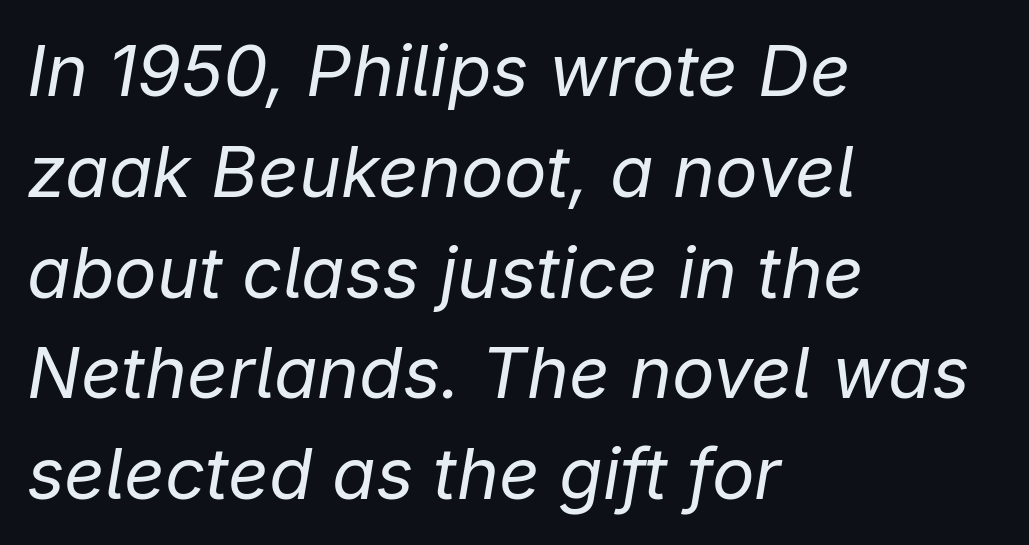
{"italic": "yes", "lean": "right", "slant_degrees": 9, "bold": "no", "weight": "regular", "width": "normal", "stroke_contrast": "low", "x_height": "medium", "monospaced": "no", "underline": "no", "align": "left", "line_spacing": "normal", "line_spacing_ratio": 1.42, "letter_spacing": "normal", "letter_spacing_em": 0.0, "glyph_px": 71}
